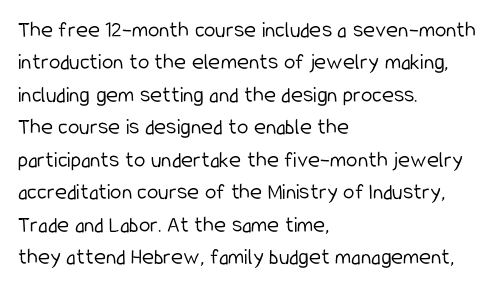
The image shows 23 px text type, upright; set left-aligned, normal line spacing (1.41x), normal letter spacing, not underlined.
